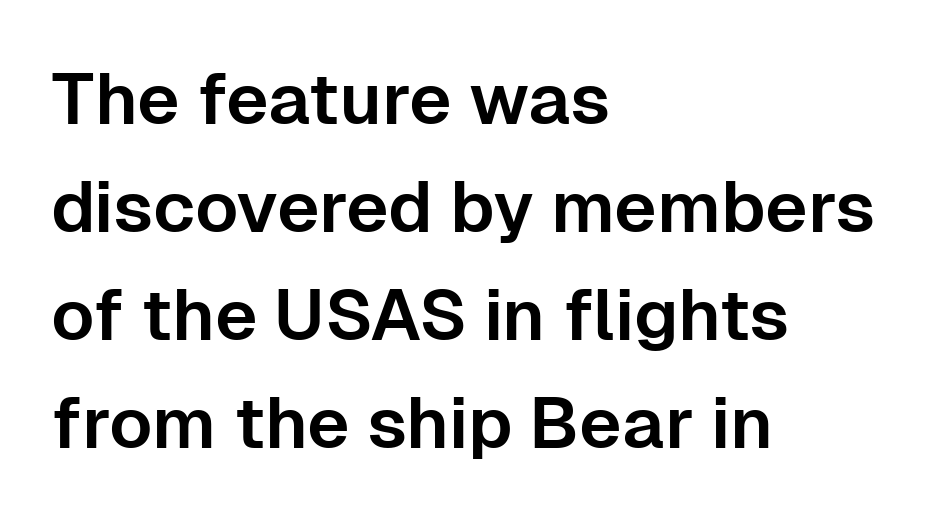
Q: Is the text italic (slanted)? A: No, it is upright.
Q: Is the typeface a serif or a sans-serif typeface? A: Sans-serif.
Q: Is the text underlined? A: No.
Q: How is the paragraph aligned? A: Left-aligned.
Q: Is the spacing between letters normal or unusually wide? A: Normal.
Q: Is the spacing between lines tight, normal or loose? A: Normal.
Q: Width (condensed, normal, or wide)? A: Normal.
Q: Stroke contrast? A: Low.
Q: x-height? A: Medium.
Q: Monospaced? A: No.
